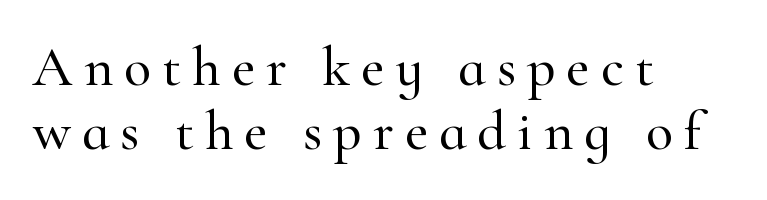
Q: Is the text italic (slanted)? A: No, it is upright.
Q: Is the typeface a serif or a sans-serif typeface? A: Serif.
Q: Is the text underlined? A: No.
Q: How is the paragraph aligned? A: Left-aligned.
Q: Is the spacing between letters normal or unusually wide? A: Unusually wide.
Q: Is the spacing between lines tight, normal or loose? A: Tight.
Q: Width (condensed, normal, or wide)? A: Normal.
Q: Stroke contrast? A: High.
Q: x-height? A: Small.
Q: Monospaced? A: No.
